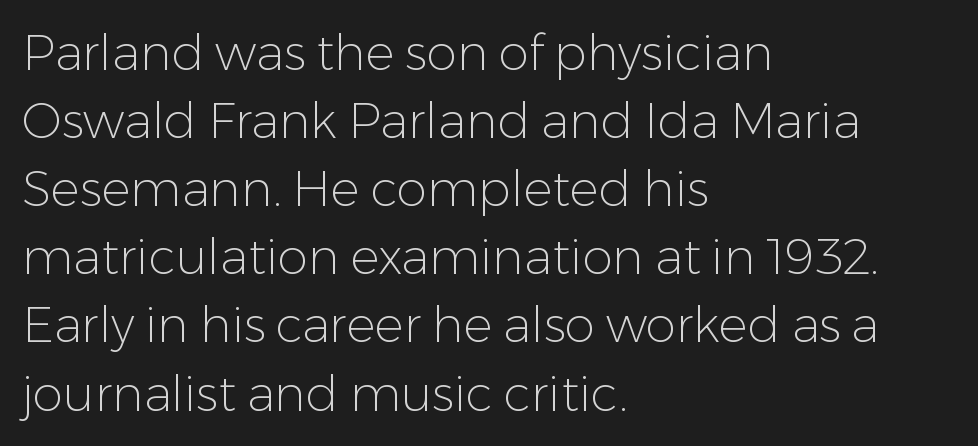
{"serif": "no", "italic": "no", "bold": "no", "weight": "light", "width": "normal", "stroke_contrast": "low", "x_height": "medium", "monospaced": "no", "underline": "no", "align": "left", "line_spacing": "normal", "line_spacing_ratio": 1.39, "letter_spacing": "normal", "letter_spacing_em": 0.0, "glyph_px": 49}
